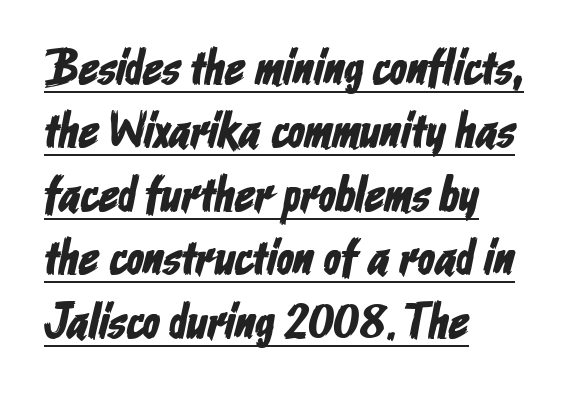
The image shows 50 px condensed sans-serif type; set left-aligned, normal line spacing (1.27x), normal letter spacing, underlined; low stroke contrast and a medium x-height.
